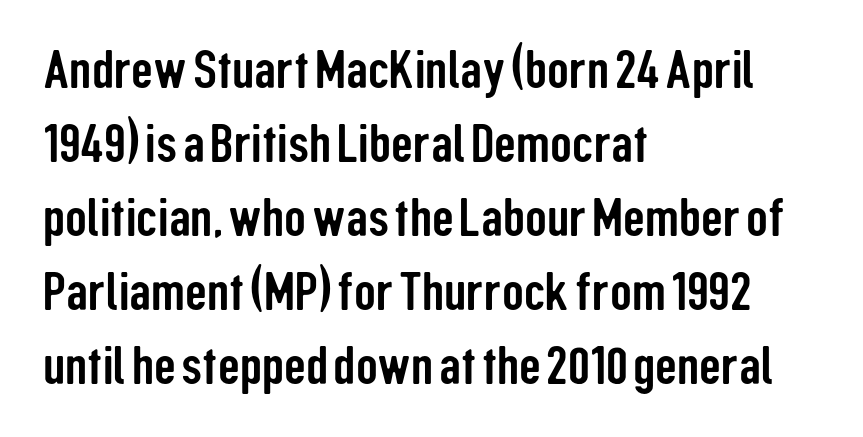
Q: Is the text italic (slanted)? A: No, it is upright.
Q: Is the typeface a serif or a sans-serif typeface? A: Sans-serif.
Q: Is the text underlined? A: No.
Q: How is the paragraph aligned? A: Left-aligned.
Q: Is the spacing between letters normal or unusually wide? A: Normal.
Q: Is the spacing between lines tight, normal or loose? A: Normal.
Q: Width (condensed, normal, or wide)? A: Condensed.
Q: Stroke contrast? A: Low.
Q: x-height? A: Medium.
Q: Monospaced? A: No.
